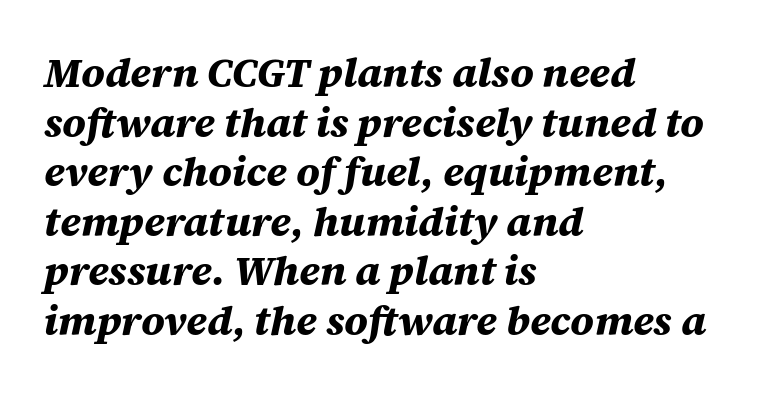
This sample has the flowing, uneven cadence of proportional lettering. The sample has been set heavy, in full bold. Observe the ordinary spacing: letters are neighbours, not strangers. Looking at the ascenders, they clearly lean. Caption: multi-line text, flush left, ragged right.
